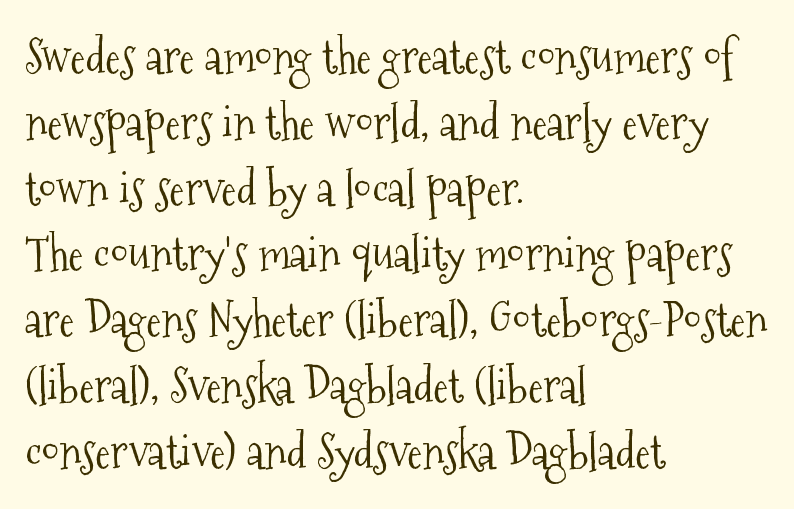
The image shows 46 px light, condensed serif type, upright; set left-aligned, normal line spacing (1.43x), normal letter spacing, not underlined; medium stroke contrast and a medium x-height.
